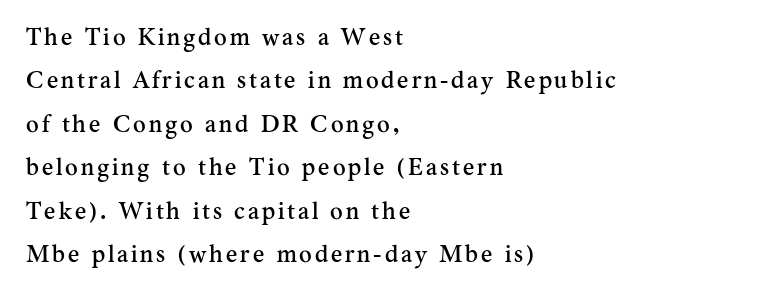
The image shows 24 px text type, upright; set left-aligned, line spacing 1.81x, not underlined.
